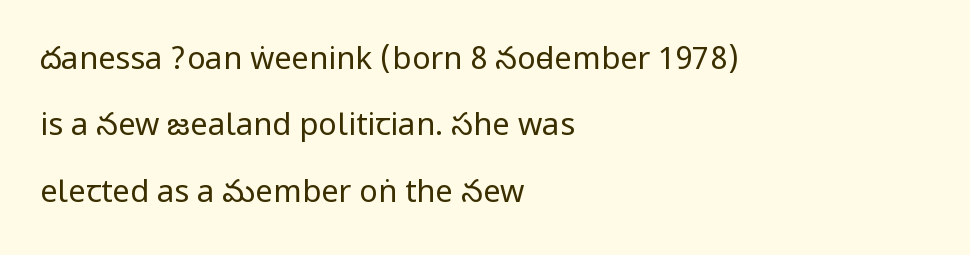
Q: Is the text bold? A: No.
Q: Is the text italic (slanted)? A: No, it is upright.
Q: Is the typeface a serif or a sans-serif typeface? A: Sans-serif.
Q: Is the text underlined? A: No.
Q: How is the paragraph aligned? A: Left-aligned.
Q: Is the spacing between letters normal or unusually wide? A: Normal.
Q: Is the spacing between lines tight, normal or loose? A: Loose.
Q: Width (condensed, normal, or wide)? A: Condensed.
Q: Stroke contrast? A: Low.
